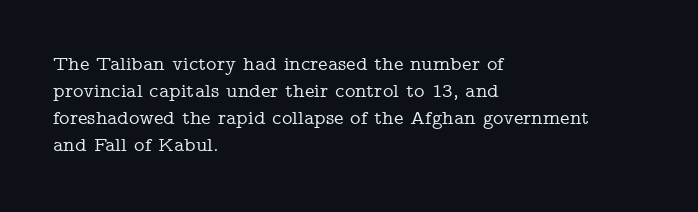
One-word summary of the alignment: left. The words here are not underlined. The passage shown stacks its lines at a standard gap. These lines were composed using upright roman letters.
